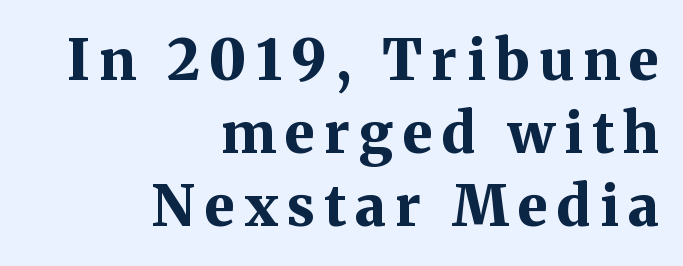
The image shows 56 px bold serif type, upright; set right-aligned, normal line spacing (1.3x), not underlined; medium stroke contrast and a medium x-height.
